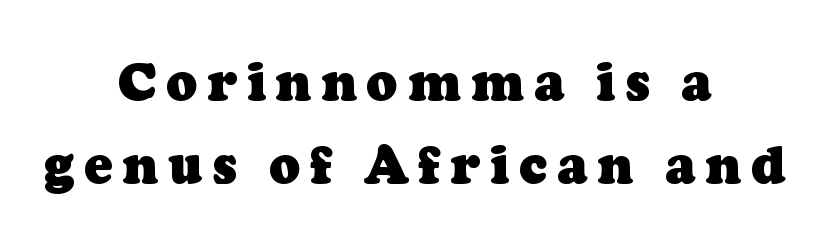
{"serif": "yes", "bold": "yes", "weight": "heavy", "width": "normal", "stroke_contrast": "low", "x_height": "medium", "monospaced": "no", "underline": "no", "align": "center", "line_spacing": "normal", "line_spacing_ratio": 1.59, "glyph_px": 52}
